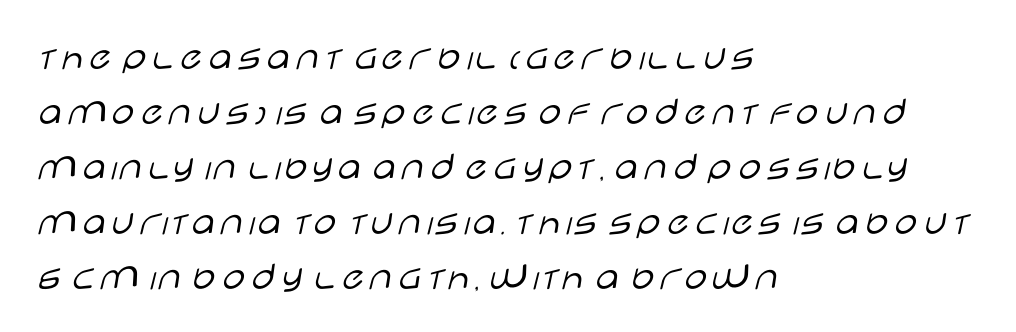
{"serif": "no", "bold": "no", "weight": "light", "width": "wide", "stroke_contrast": "low", "x_height": "large", "monospaced": "no", "underline": "no", "align": "left", "line_spacing": "normal", "line_spacing_ratio": 1.34, "letter_spacing": "normal", "letter_spacing_em": 0.0, "glyph_px": 41}
